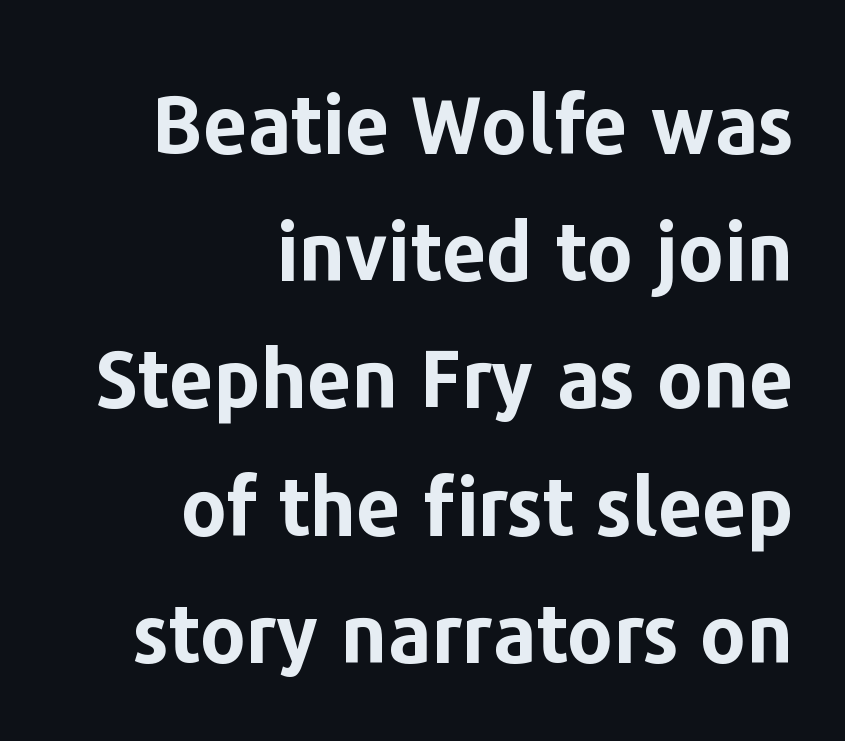
The image shows 79 px bold sans-serif type, upright; set right-aligned, normal line spacing (1.61x), normal letter spacing, not underlined; low stroke contrast and a medium x-height.
